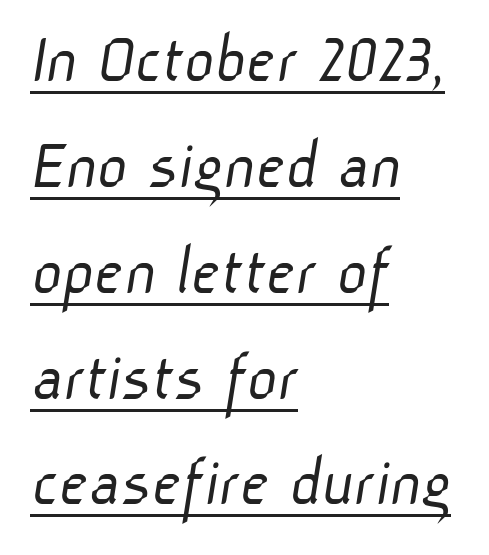
{"serif": "no", "bold": "no", "weight": "light", "width": "normal", "stroke_contrast": "low", "x_height": "medium", "monospaced": "no", "underline": "yes", "align": "left", "line_spacing": "normal", "line_spacing_ratio": 1.45, "letter_spacing": "normal", "letter_spacing_em": 0.0, "glyph_px": 73}
